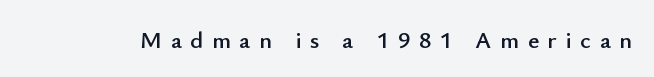
Q: Is the text italic (slanted)? A: No, it is upright.
Q: Is the text underlined? A: No.
Q: Is the spacing between letters normal or unusually wide? A: Unusually wide.
